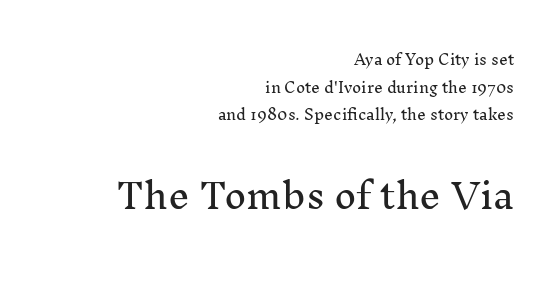
Notice how the passage keeps a crisp vertical edge on the right only. You can tell it's not italic because the verticals are truly vertical. Type size steps up from the first block to the second. Rule under the text: the space is simply empty. What stands out about the letter spacing? Nothing — it is the standard amount. Note: serifs present on the glyphs.
